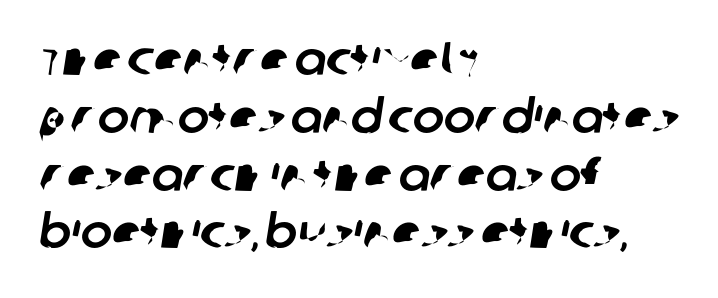
Think of a printed novel: that variable character pitch is what you see here. Are there feet on the stems? There aren't — it's a sans. The string is rendered with underlining switched off. You could call the tracking neutral — neither tight nor loose. These lines stack with their left ends in a neat column.
